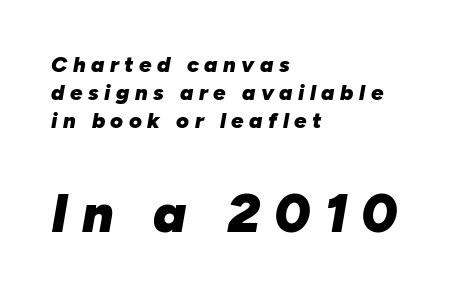
Q: Is the text bold? A: Yes.
Q: Is the text italic (slanted)? A: Yes, it leans right by about 10 degrees.
Q: Is the text underlined? A: No.
Q: How is the paragraph aligned? A: Left-aligned.
Q: Is the spacing between letters normal or unusually wide? A: Unusually wide.
Q: Is the spacing between lines tight, normal or loose? A: Normal.
Q: Which block of text is set in a larger size, the first (top) or the second (bottom)? A: The second (bottom) one.
Q: Width (condensed, normal, or wide)? A: Normal.
Q: Stroke contrast? A: Low.
Q: x-height? A: Medium.
Q: Monospaced? A: No.
